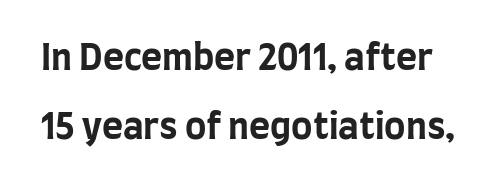
{"serif": "no", "italic": "no", "bold": "yes", "weight": "bold", "width": "condensed", "stroke_contrast": "low", "x_height": "large", "monospaced": "no", "underline": "no", "line_spacing": "loose", "line_spacing_ratio": 1.92, "letter_spacing": "normal", "letter_spacing_em": 0.0, "glyph_px": 36}
